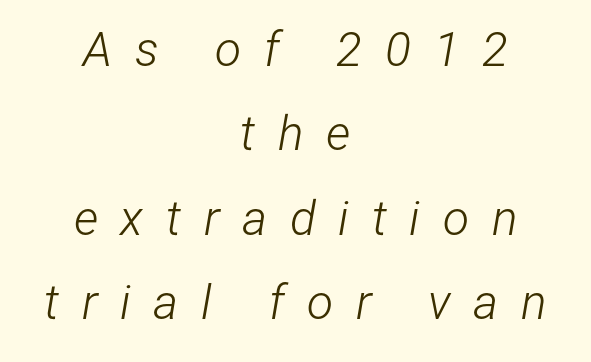
Q: Is the text bold? A: No.
Q: Is the text italic (slanted)? A: Yes, it leans right by about 12 degrees.
Q: Is the text underlined? A: No.
Q: How is the paragraph aligned? A: Centered.
Q: Is the spacing between letters normal or unusually wide? A: Unusually wide.
Q: Width (condensed, normal, or wide)? A: Condensed.
Q: Stroke contrast? A: Low.
Q: x-height? A: Medium.
Q: Monospaced? A: No.
